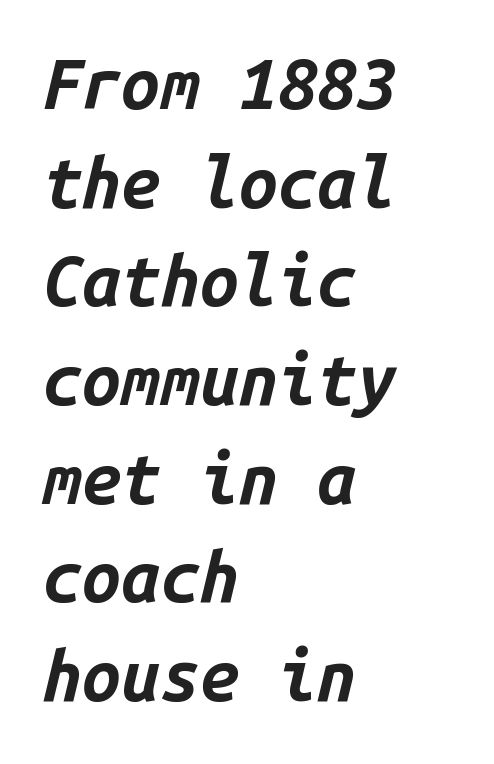
{"italic": "yes", "lean": "right", "slant_degrees": 14, "bold": "yes", "weight": "bold", "width": "normal", "stroke_contrast": "low", "x_height": "medium", "monospaced": "yes", "underline": "no", "align": "left", "line_spacing": "normal", "line_spacing_ratio": 1.41, "letter_spacing": "normal", "letter_spacing_em": 0.0, "glyph_px": 70}
